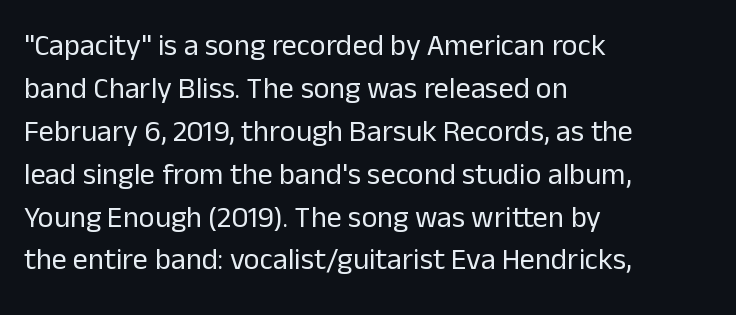
The image shows 30 px regular-weight sans-serif type, upright; set left-aligned, normal line spacing (1.43x), normal letter spacing, not underlined; low stroke contrast and a medium x-height.
